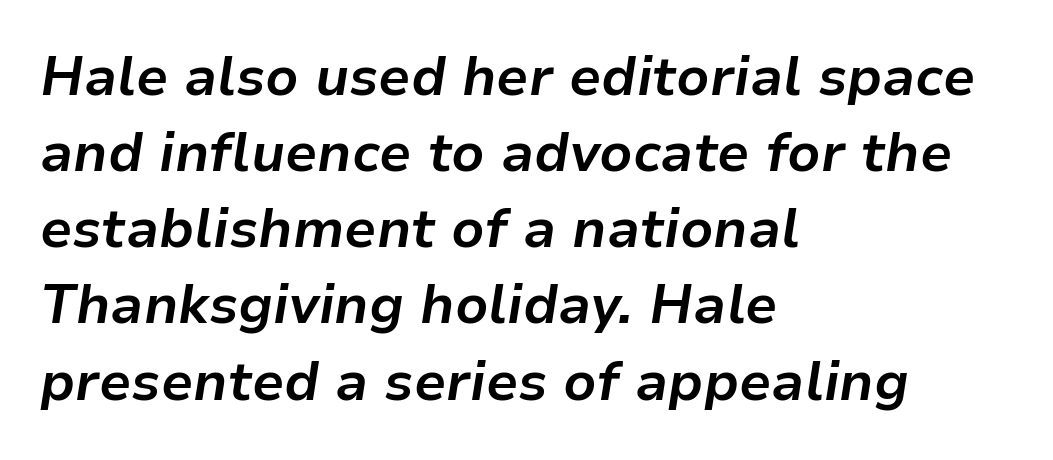
Q: Is the text bold? A: Yes.
Q: Is the text italic (slanted)? A: Yes, it leans right by about 9 degrees.
Q: Is the text underlined? A: No.
Q: How is the paragraph aligned? A: Left-aligned.
Q: Is the spacing between letters normal or unusually wide? A: Normal.
Q: Is the spacing between lines tight, normal or loose? A: Normal.
Q: Width (condensed, normal, or wide)? A: Normal.
Q: Stroke contrast? A: Low.
Q: x-height? A: Medium.
Q: Monospaced? A: No.
